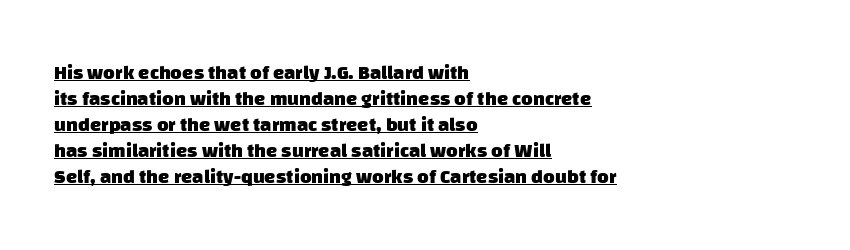
The image shows 20 px bold type; set left-aligned, normal line spacing (1.3x), normal letter spacing, underlined.
